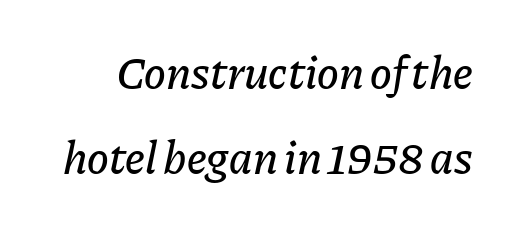
No extra tracking has been applied to these lines. The typography opts for an oblique posture over an upright one. Looks like regular typesetting: each glyph gets only the width it needs. Glance below the letters and you will spot only blank space.
